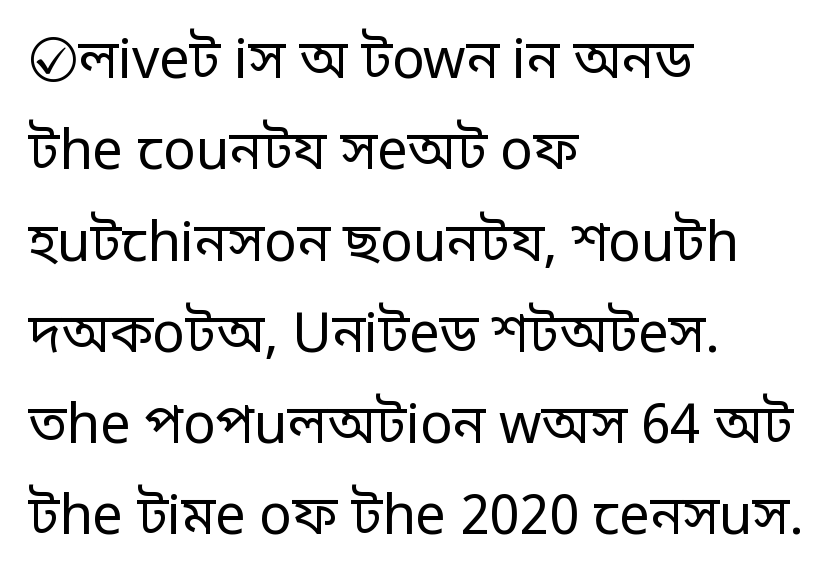
{"serif": "no", "italic": "no", "bold": "no", "weight": "regular", "width": "normal", "stroke_contrast": "low", "x_height": "large", "monospaced": "no", "underline": "no", "align": "left", "line_spacing": "normal", "line_spacing_ratio": 1.69, "letter_spacing": "normal", "letter_spacing_em": 0.0, "glyph_px": 54}
